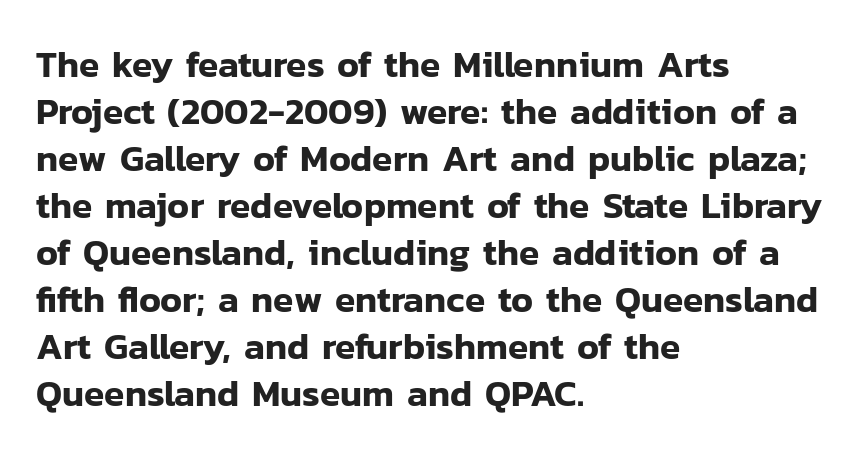
{"serif": "no", "italic": "no", "width": "normal", "stroke_contrast": "low", "x_height": "medium", "monospaced": "no", "underline": "no", "align": "left", "line_spacing": "normal", "line_spacing_ratio": 1.27, "letter_spacing": "normal", "letter_spacing_em": 0.0, "glyph_px": 37}
